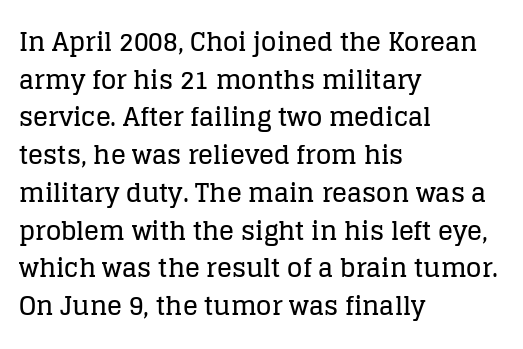
Descender tails drop into unmarked territory. If you drew a ruler down the left edge, every line would touch it. Nope, not italic — everything's standing straight. Successive baselines arrive at the customary interval. Tracking value appears to be zero — textbook default spacing.
